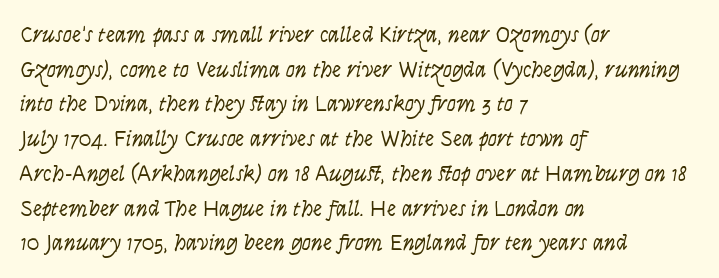
The image shows 23 px text type, italic (leaning right); set left-aligned, normal line spacing (1.51x), normal letter spacing, not underlined.
